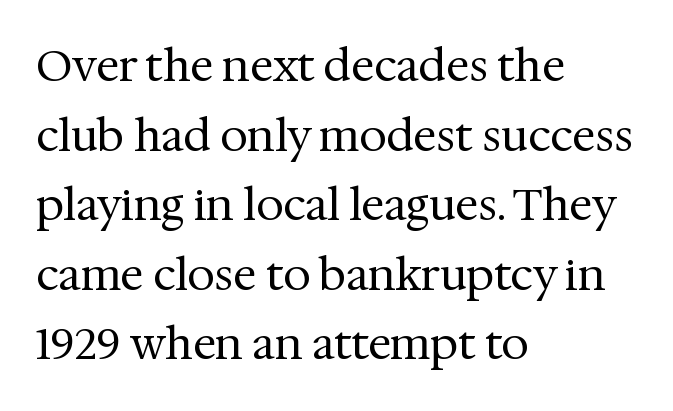
Underline: absent. Do the letters lean? They stand straight. Do the characters align in a grid? No, the font is proportional. A normal amount of white space separates one row of letters from the next. Summary of weight: not heavy and not bold.
